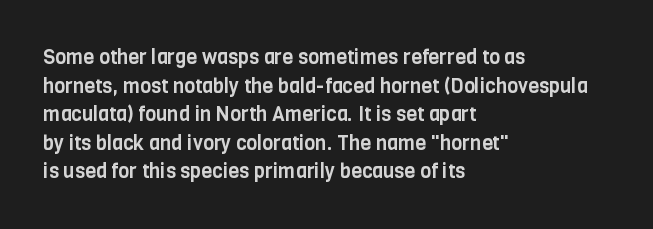
{"italic": "no", "underline": "no", "align": "left", "line_spacing": "normal", "line_spacing_ratio": 1.43, "letter_spacing": "normal", "letter_spacing_em": 0.0, "glyph_px": 20}
